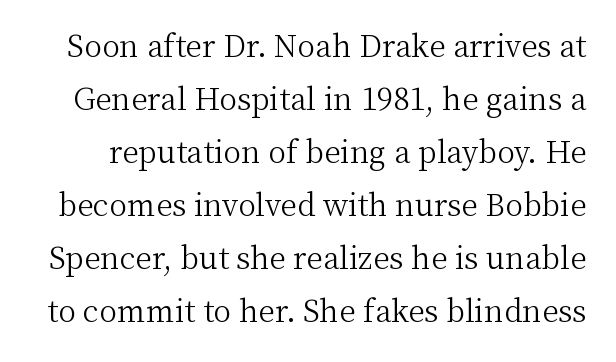
Bare-footed words on every line. Observe the serifs anchoring each vertical stroke in this sample. The face used here is proportionally spaced, like ordinary book or web type. Stroke mass is kept to a normal reading level or below. The letters stand upright; this is a roman face.
